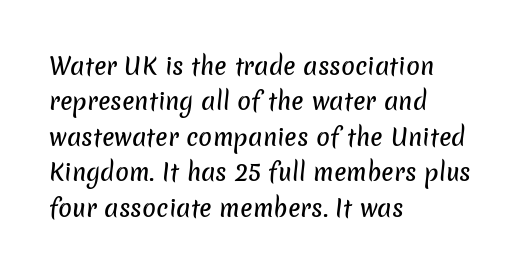
{"underline": "no", "align": "left", "line_spacing": "normal", "line_spacing_ratio": 1.54, "letter_spacing": "normal", "letter_spacing_em": 0.0, "glyph_px": 23}
